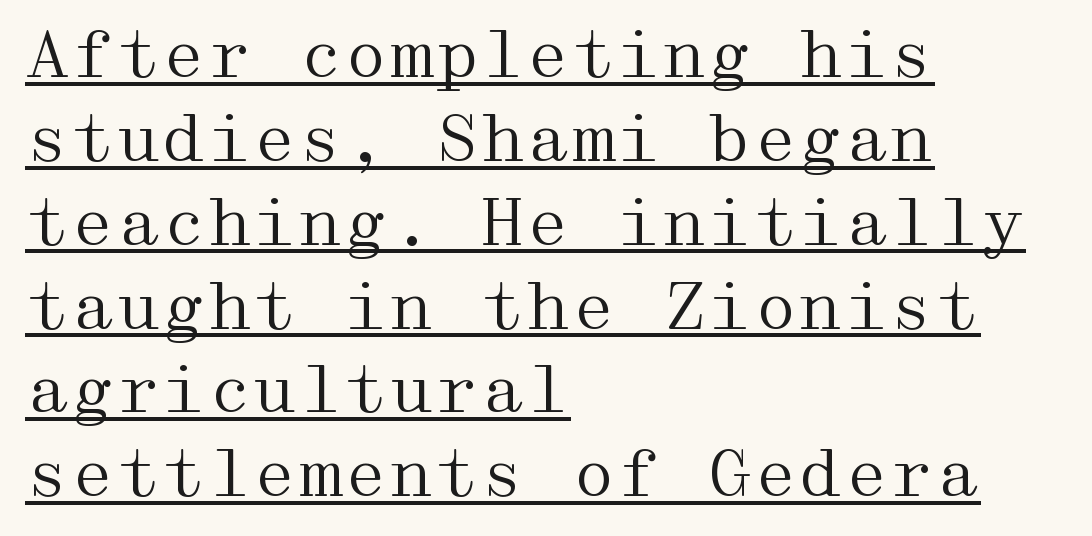
{"serif": "yes", "italic": "no", "bold": "no", "weight": "regular", "width": "wide", "stroke_contrast": "medium", "x_height": "medium", "underline": "yes", "align": "left", "line_spacing": "normal", "line_spacing_ratio": 1.29, "letter_spacing": "normal", "letter_spacing_em": 0.0, "glyph_px": 65}
